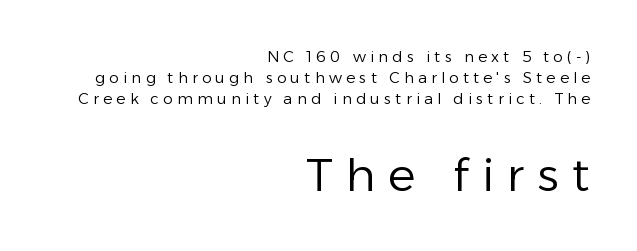
Q: Is the text bold? A: No.
Q: Is the text italic (slanted)? A: No, it is upright.
Q: Is the typeface a serif or a sans-serif typeface? A: Sans-serif.
Q: Is the text underlined? A: No.
Q: How is the paragraph aligned? A: Right-aligned.
Q: Is the spacing between letters normal or unusually wide? A: Unusually wide.
Q: Is the spacing between lines tight, normal or loose? A: Normal.
Q: Which block of text is set in a larger size, the first (top) or the second (bottom)? A: The second (bottom) one.
Q: Width (condensed, normal, or wide)? A: Normal.
Q: Stroke contrast? A: Low.
Q: x-height? A: Medium.
Q: Monospaced? A: No.
